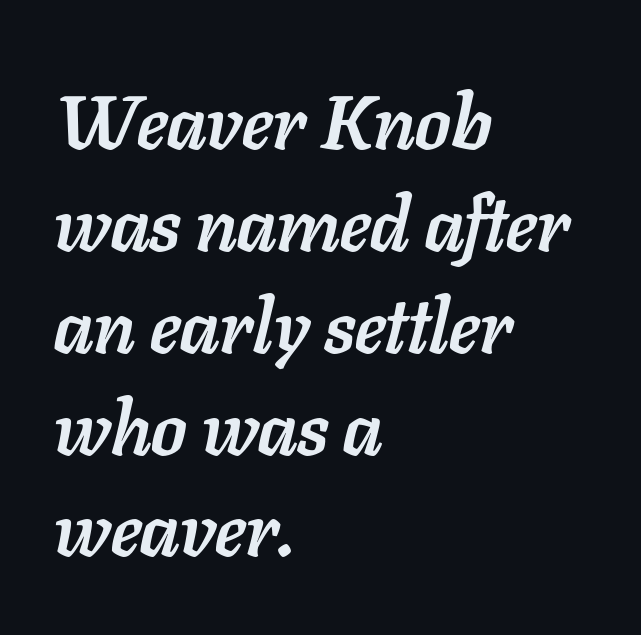
Tall strokes in this sample are angled rather than plumb. Check the space under the baseline: it is left empty. The gaps between neighbouring characters are ordinary and unremarkable. Is there much room between lines? A standard amount, neither cramped nor airy.
